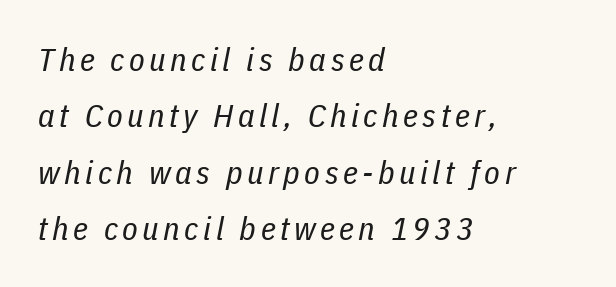
The image shows 32 px regular-weight, condensed type, italic (leaning right); set left-aligned, line spacing 1.76x, not underlined; low stroke contrast and a medium x-height.
